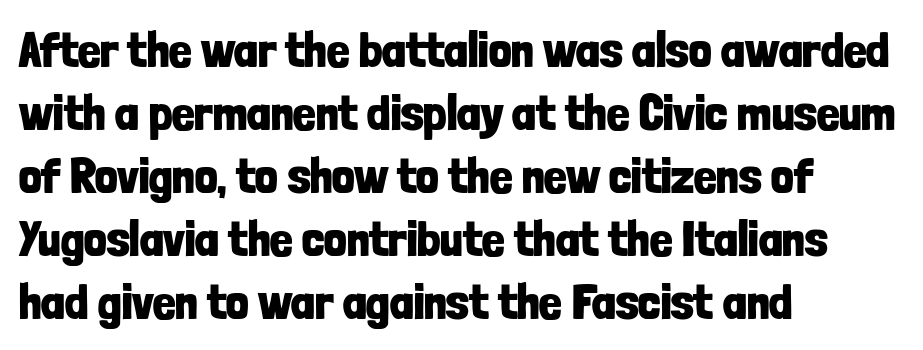
The image shows 50 px bold, condensed sans-serif type, upright; set left-aligned, normal line spacing (1.26x), normal letter spacing, not underlined; low stroke contrast and a medium x-height.
